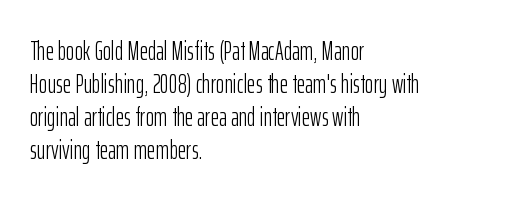
The image shows 26 px text type, upright; set left-aligned, normal line spacing (1.27x), normal letter spacing, not underlined.
